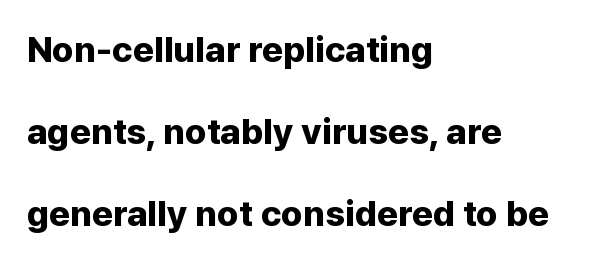
{"serif": "no", "italic": "no", "bold": "yes", "weight": "bold", "width": "normal", "stroke_contrast": "low", "x_height": "medium", "monospaced": "no", "underline": "no", "align": "left", "line_spacing": "loose", "line_spacing_ratio": 2.28, "letter_spacing": "normal", "letter_spacing_em": 0.0, "glyph_px": 36}
